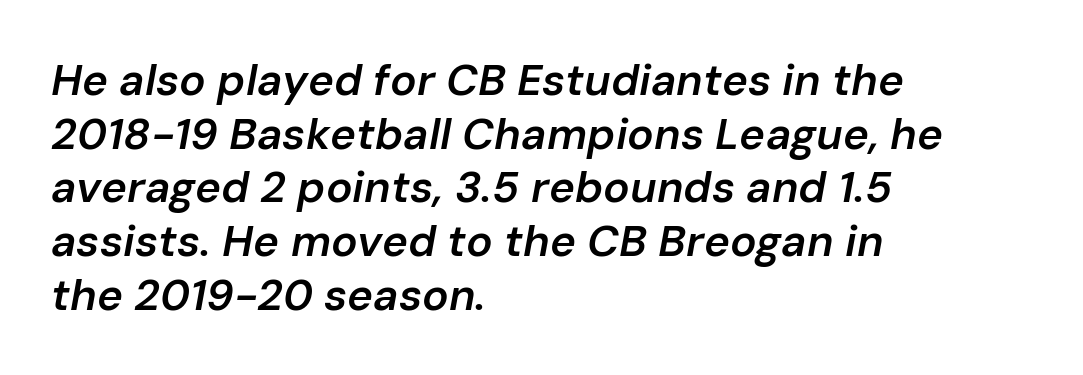
A semibold gives these letters moderate extra thickness, short of bold. Varying glyph widths throughout — classic text-font behaviour. Each row of text sits above clean, open space. Notice how the passage keeps a crisp vertical edge on the left only. The face used here has a pronounced slope to its letters.
